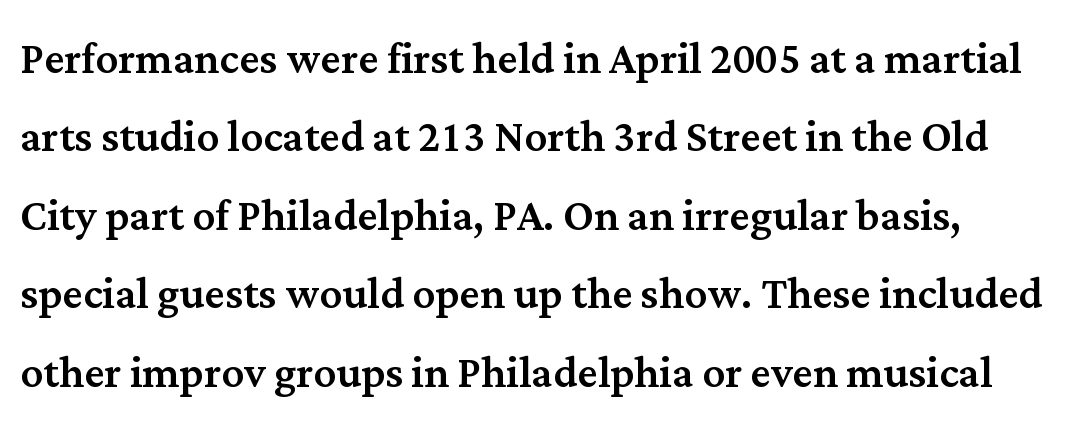
The image shows 56 px serif type, upright; set normal line spacing (1.4x), normal letter spacing, not underlined; medium stroke contrast and a medium x-height.
